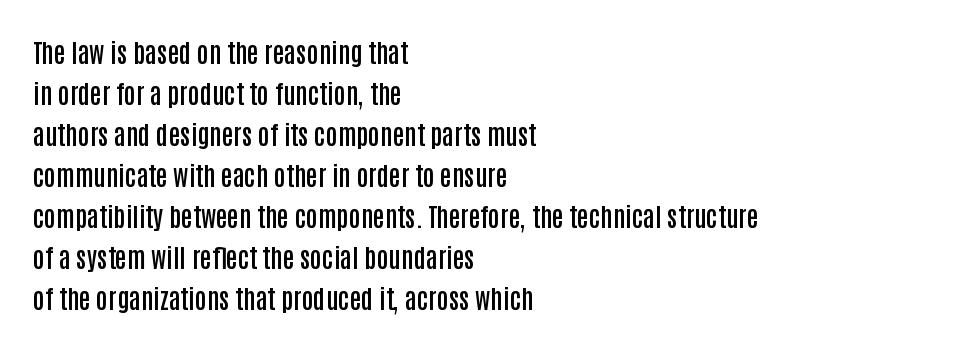
Q: Is the text bold? A: Semi-bold.
Q: Is the text italic (slanted)? A: No, it is upright.
Q: Is the text underlined? A: No.
Q: How is the paragraph aligned? A: Left-aligned.
Q: Is the spacing between letters normal or unusually wide? A: Normal.
Q: Is the spacing between lines tight, normal or loose? A: Normal.
